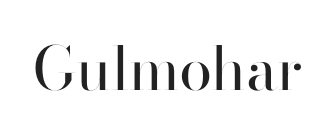
{"serif": "no", "italic": "no", "bold": "no", "weight": "regular", "width": "normal", "stroke_contrast": "high", "x_height": "small", "monospaced": "no", "underline": "no", "letter_spacing": "normal", "letter_spacing_em": 0.0, "glyph_px": 60}
